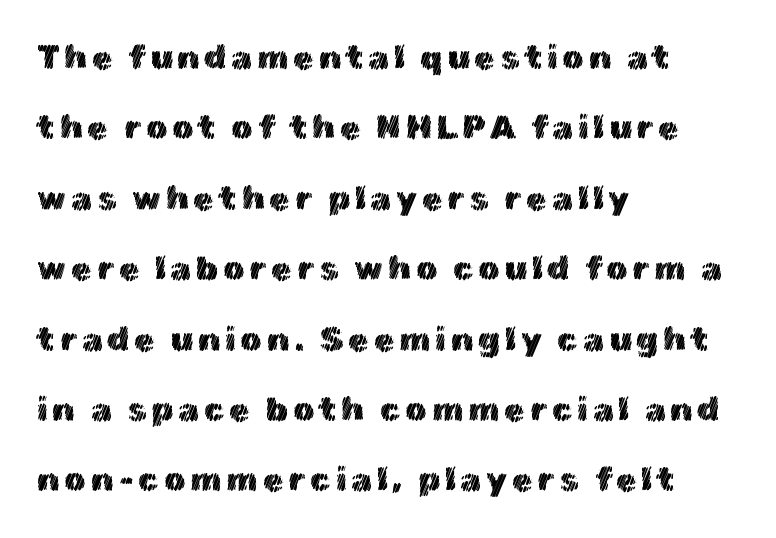
{"italic": "no", "width": "normal", "x_height": "medium", "monospaced": "no", "underline": "no", "align": "left", "line_spacing": "loose", "line_spacing_ratio": 2.07, "glyph_px": 34}
